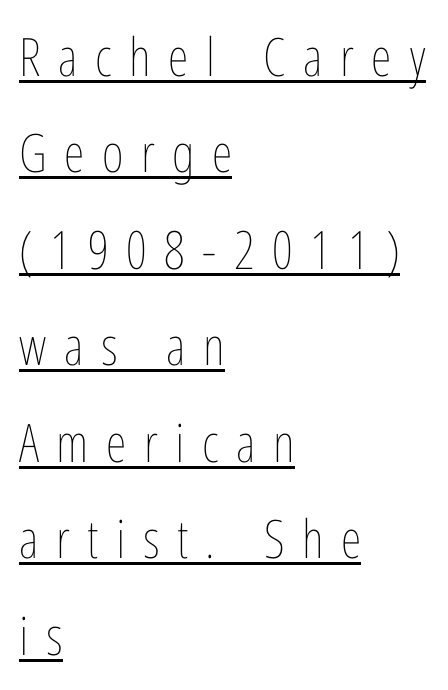
The image shows 53 px thin, condensed type, upright; set left-aligned, line spacing 1.82x, unusually wide letter spacing (+0.33 em), underlined; low stroke contrast and a medium x-height.
